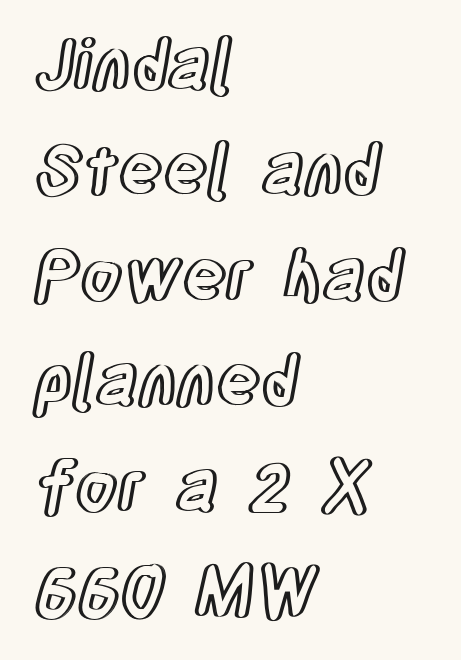
Does the leading feel generous? No, just average. Words appear dense and cohesive because spacing is normal. Compared with a centered layout, this one pins lines to the left instead. The face used here is proportionally spaced, like ordinary book or web type.
